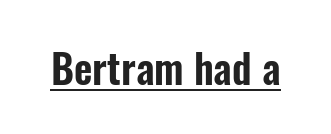
Q: Is the text italic (slanted)? A: No, it is upright.
Q: Is the typeface a serif or a sans-serif typeface? A: Sans-serif.
Q: Is the text underlined? A: Yes.
Q: Is the spacing between letters normal or unusually wide? A: Normal.
Q: Width (condensed, normal, or wide)? A: Condensed.
Q: Stroke contrast? A: Low.
Q: x-height? A: Medium.
Q: Monospaced? A: No.
